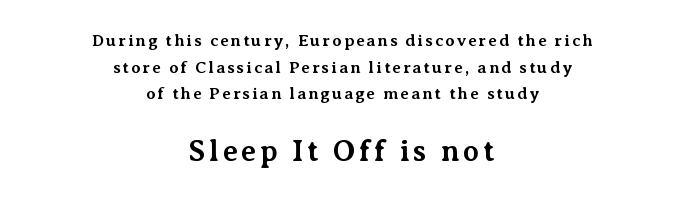
{"serif": "yes", "italic": "no", "bold": "yes", "weight": "bold", "width": "normal", "stroke_contrast": "medium", "x_height": "medium", "monospaced": "no", "underline": "no", "align": "center", "line_spacing": "normal", "line_spacing_ratio": 1.56, "larger_block": "second", "size_ratio": 1.76, "glyph_px": 30}
